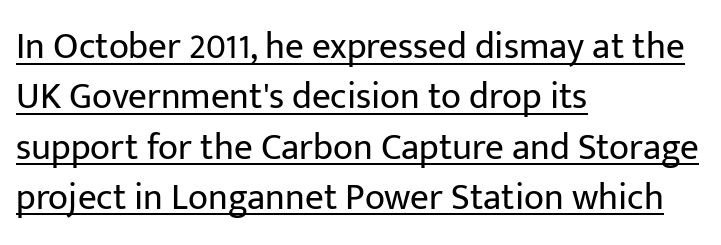
Letters have the restrained weight of plain body copy at most. The font's upright variant was chosen for this text. Typeset ragged right — the left edge is the straight one. The face used here appears with an underline applied.
